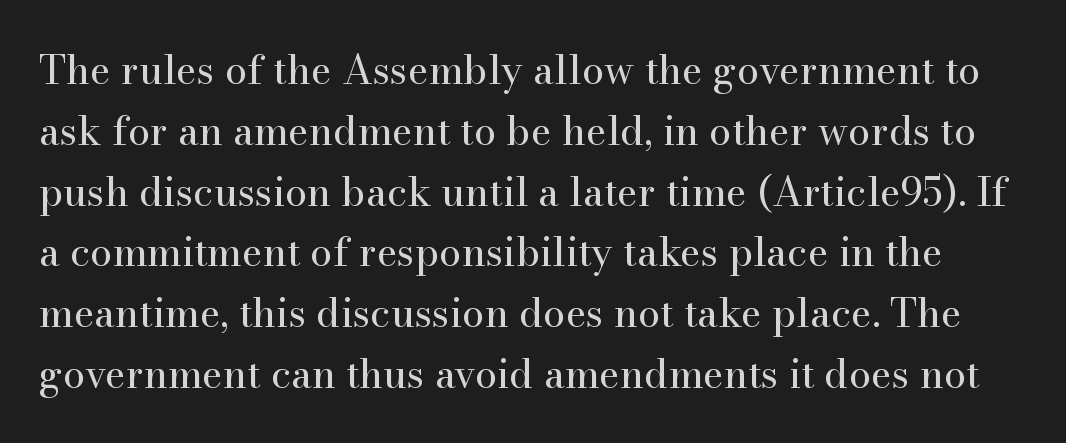
Q: Is the text bold? A: No.
Q: Is the text italic (slanted)? A: No, it is upright.
Q: Is the typeface a serif or a sans-serif typeface? A: Serif.
Q: Is the text underlined? A: No.
Q: Is the spacing between letters normal or unusually wide? A: Normal.
Q: Is the spacing between lines tight, normal or loose? A: Normal.
Q: Width (condensed, normal, or wide)? A: Normal.
Q: Stroke contrast? A: High.
Q: x-height? A: Small.
Q: Monospaced? A: No.
